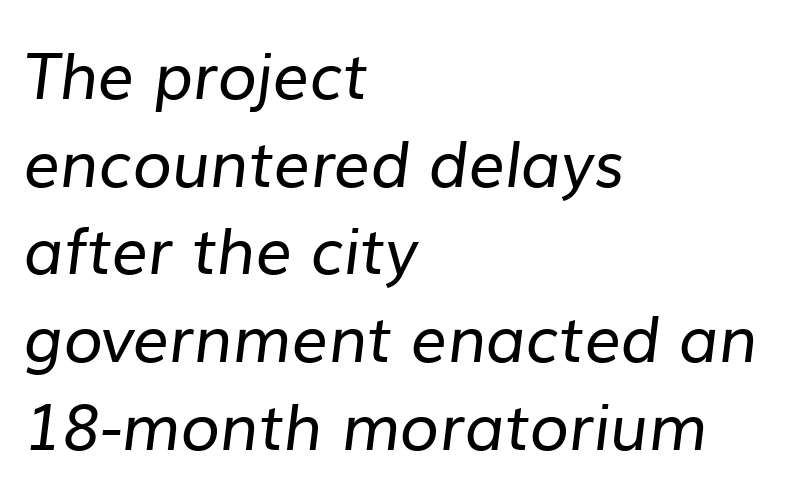
Here the designer chose a conventional face with non-uniform glyph widths. Unbolded letterforms with no extra heft. The words here are not underlined. Line starts are locked; line ends wander. Each new line begins a customary step beneath the previous one. Does the type have serifs? No, each stem ends abruptly.
